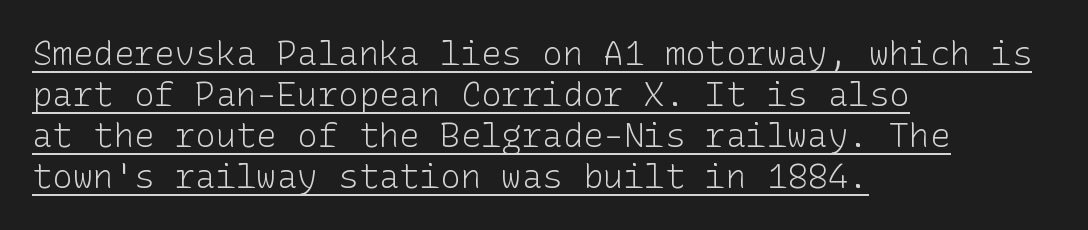
Q: Is the text bold? A: No.
Q: Is the text italic (slanted)? A: No, it is upright.
Q: Is the typeface a serif or a sans-serif typeface? A: Sans-serif.
Q: Is the text underlined? A: Yes.
Q: How is the paragraph aligned? A: Left-aligned.
Q: Is the spacing between letters normal or unusually wide? A: Normal.
Q: Width (condensed, normal, or wide)? A: Normal.
Q: Stroke contrast? A: Low.
Q: x-height? A: Medium.
